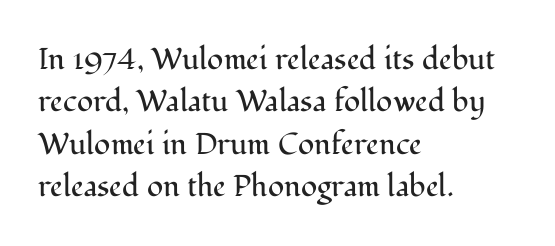
{"serif": "yes", "italic": "no", "bold": "no", "weight": "regular", "width": "normal", "stroke_contrast": "medium", "x_height": "medium", "monospaced": "no", "underline": "no", "align": "left", "line_spacing": "normal", "line_spacing_ratio": 1.41, "letter_spacing": "normal", "letter_spacing_em": 0.0, "glyph_px": 30}
